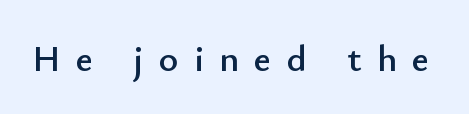
{"serif": "no", "italic": "no", "width": "normal", "stroke_contrast": "low", "x_height": "small", "monospaced": "no", "underline": "no", "letter_spacing": "wide", "letter_spacing_em": 0.42, "glyph_px": 37}
